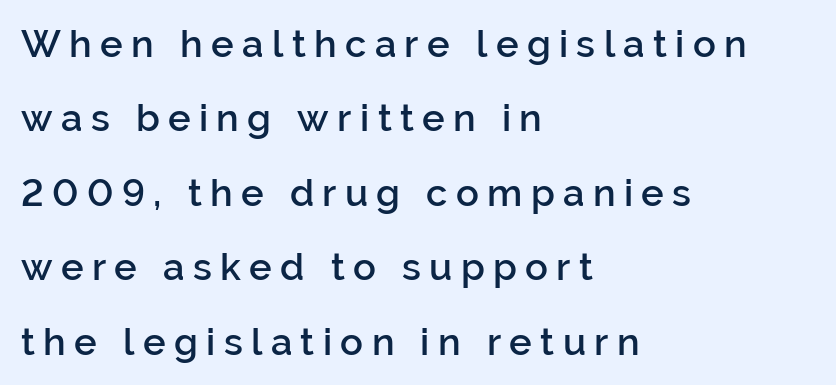
{"serif": "no", "italic": "no", "bold": "semi", "weight": "semibold", "width": "normal", "stroke_contrast": "low", "x_height": "medium", "monospaced": "no", "underline": "no", "align": "left", "line_spacing": "loose", "line_spacing_ratio": 1.96, "letter_spacing": "wide", "letter_spacing_em": 0.22, "glyph_px": 38}
